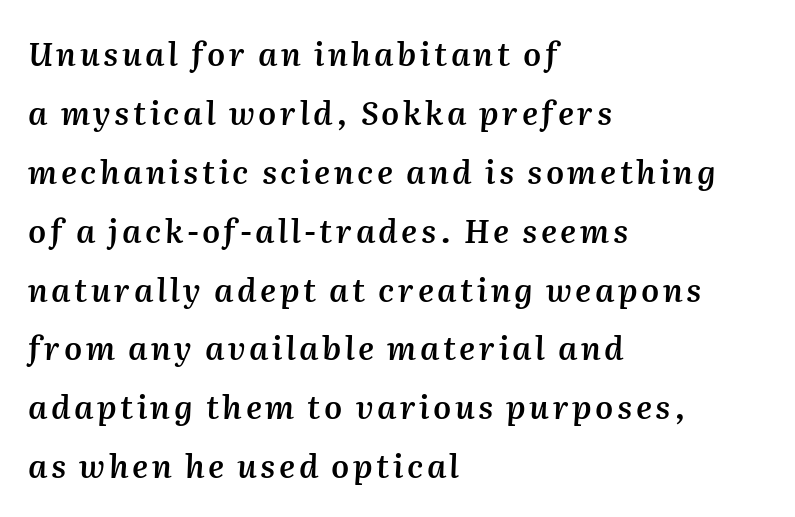
The image shows 32 px semibold type, italic (leaning right); set left-aligned, line spacing 1.84x, not underlined; medium stroke contrast and a medium x-height.
